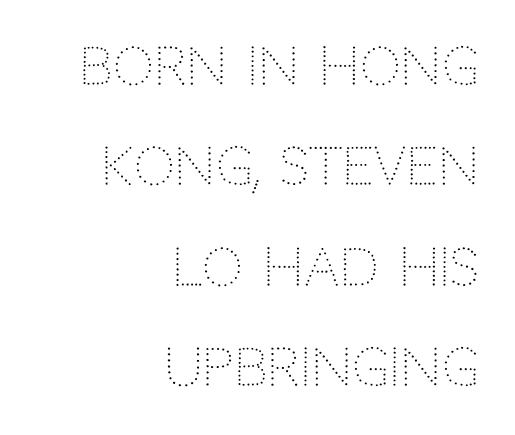
The image shows 51 px light sans-serif type, upright; set right-aligned, loose line spacing (1.97x), normal letter spacing, not underlined; low stroke contrast and a large x-height.
